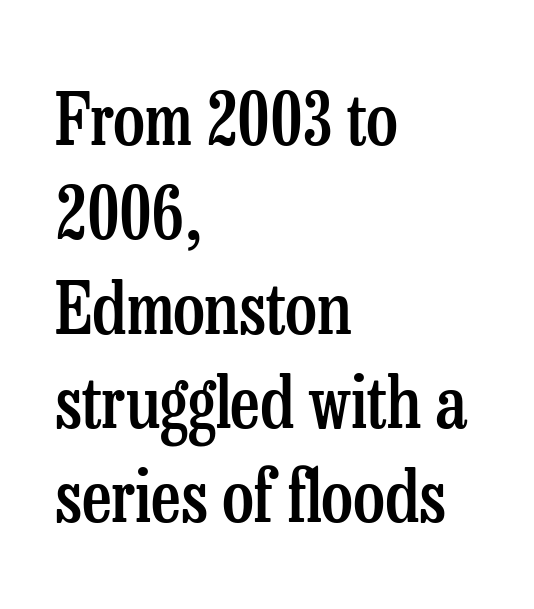
The image shows 72 px semibold, condensed serif type, upright; set left-aligned, normal line spacing (1.31x), normal letter spacing, not underlined; low stroke contrast and a medium x-height.
